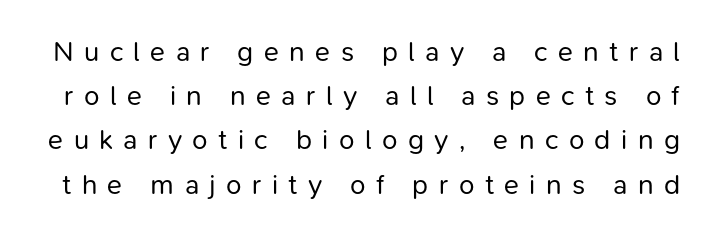
The image shows 28 px regular-weight sans-serif type, upright; set normal line spacing (1.58x), unusually wide letter spacing (+0.37 em), not underlined; low stroke contrast and a medium x-height.
